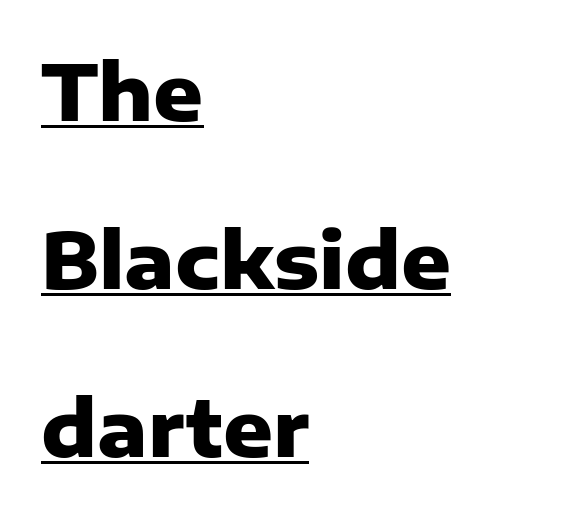
The image shows 77 px heavy sans-serif type, upright; set left-aligned, loose line spacing (2.18x), normal letter spacing, underlined; low stroke contrast and a medium x-height.
